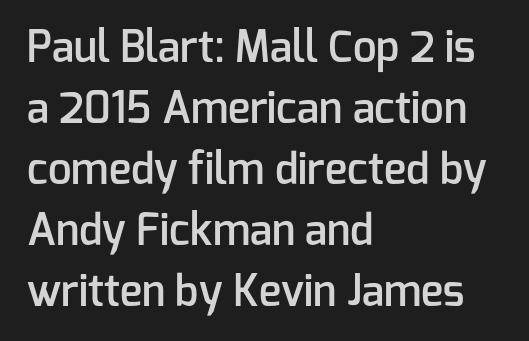
The axis of the letterforms is exactly vertical. This rendering uses left alignment, leaving the right contour irregular. Each letter keeps its own natural width here, so spacing adapts to shape. Underline: absent. Note: no serifs on the glyphs. Slightly chunky letters — semibold, I'd say, not full bold.
